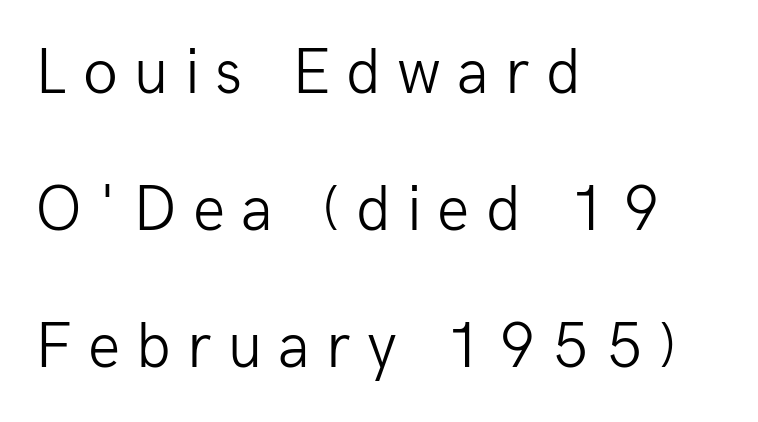
{"serif": "no", "italic": "no", "bold": "no", "weight": "light", "width": "normal", "stroke_contrast": "low", "x_height": "medium", "monospaced": "no", "underline": "no", "align": "left", "line_spacing": "loose", "line_spacing_ratio": 2.14, "letter_spacing": "wide", "letter_spacing_em": 0.25, "glyph_px": 64}
